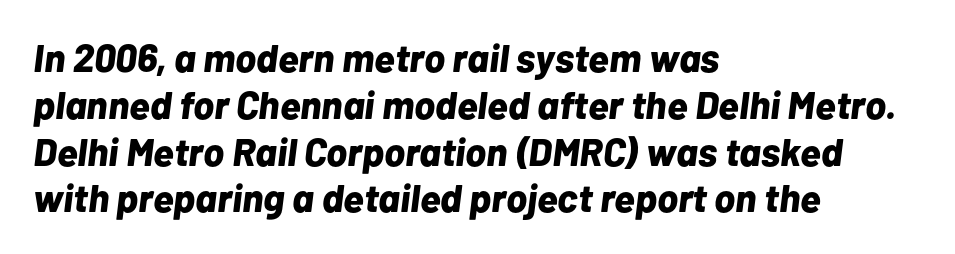
{"italic": "yes", "lean": "right", "slant_degrees": 7, "bold": "yes", "weight": "bold", "width": "normal", "stroke_contrast": "low", "x_height": "medium", "monospaced": "no", "underline": "no", "align": "left", "line_spacing_ratio": 1.2, "letter_spacing": "normal", "letter_spacing_em": 0.0, "glyph_px": 39}
